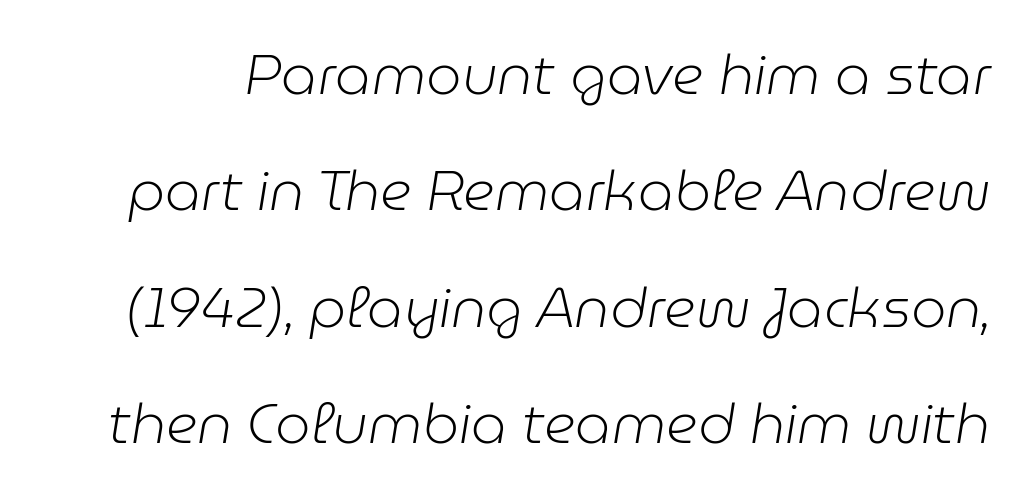
The image shows 56 px light type, italic (leaning right); set loose line spacing (2.08x), normal letter spacing, not underlined; low stroke contrast and a medium x-height.
